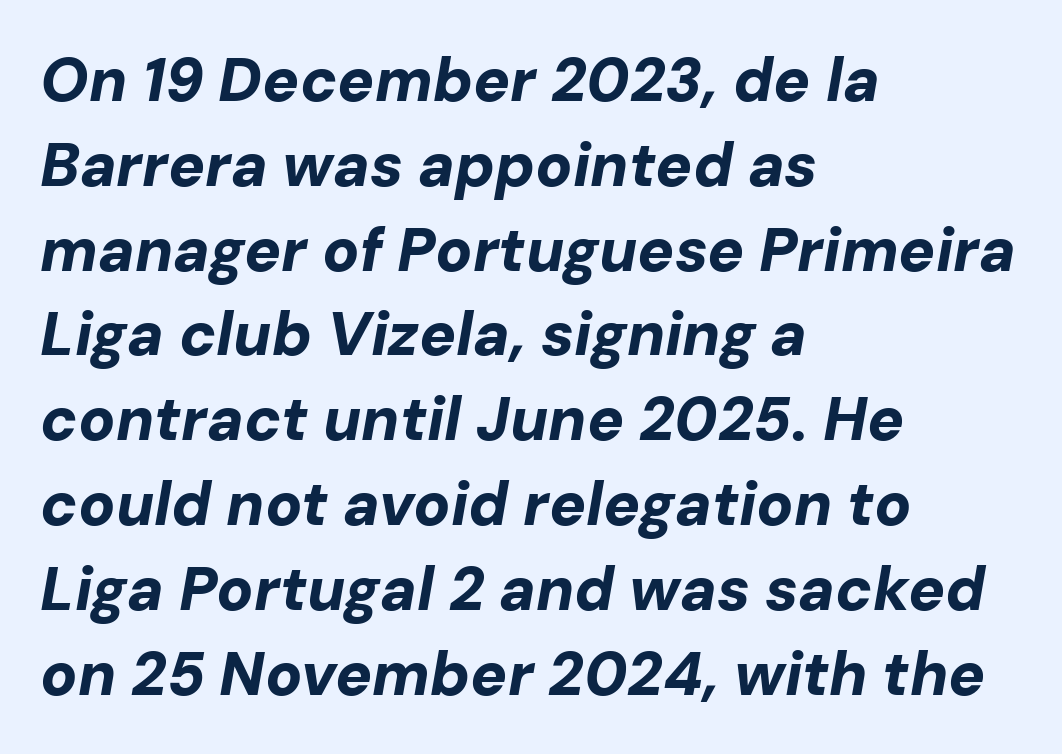
The lines sit at an ordinary, default distance from one another. A bare baseline throughout the passage. Varying glyph widths throughout — classic text-font behaviour. These lines were composed using italics. Look at the tracking — it's just the regular setting, nothing added. Horizontally, the lines are justified to the leading edge only.
